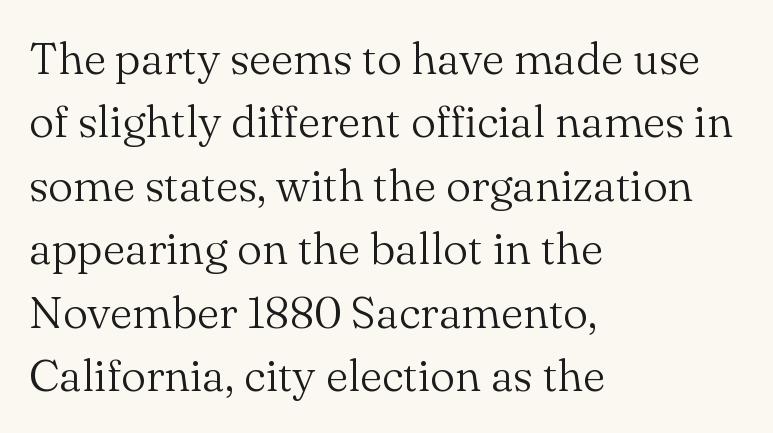
Line spacing here is normal. Do the letters lean? They stand straight. Stems here are at most as thick as an everyday book face. In terms of letterform style, serifs are clearly present.
